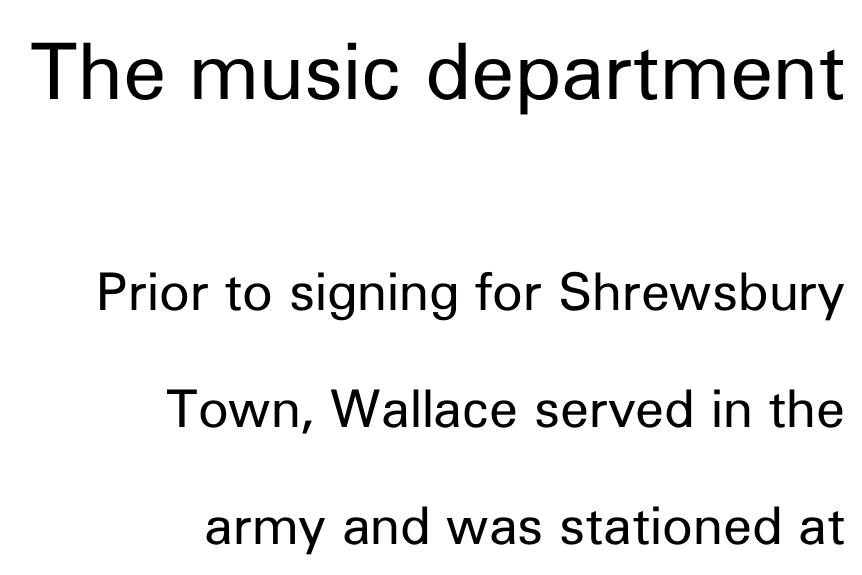
The image shows 78 px regular-weight sans-serif type, upright; set right-aligned, loose line spacing (2.25x), normal letter spacing, not underlined; the first (top) block is 1.5x larger; low stroke contrast and a medium x-height.
